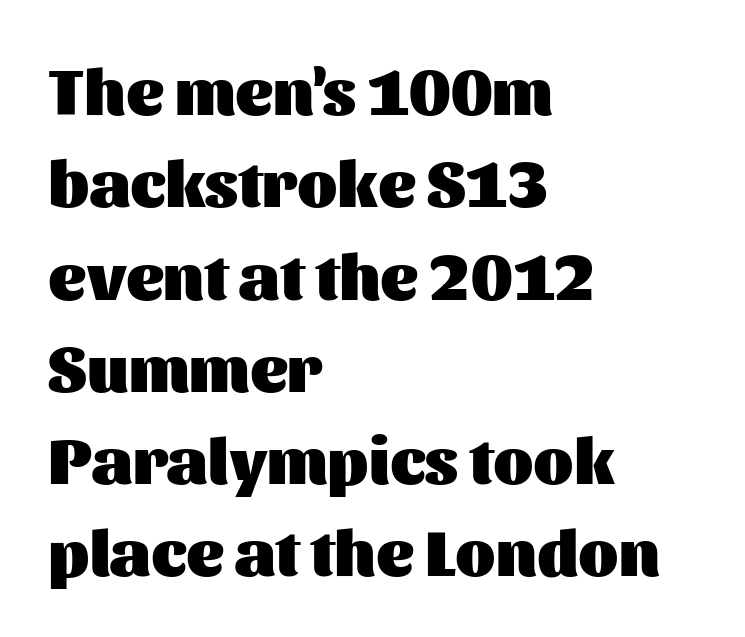
{"serif": "no", "italic": "no", "bold": "yes", "weight": "heavy", "width": "normal", "stroke_contrast": "medium", "x_height": "medium", "monospaced": "no", "underline": "no", "align": "left", "line_spacing": "normal", "line_spacing_ratio": 1.42, "letter_spacing": "normal", "letter_spacing_em": 0.0, "glyph_px": 65}
